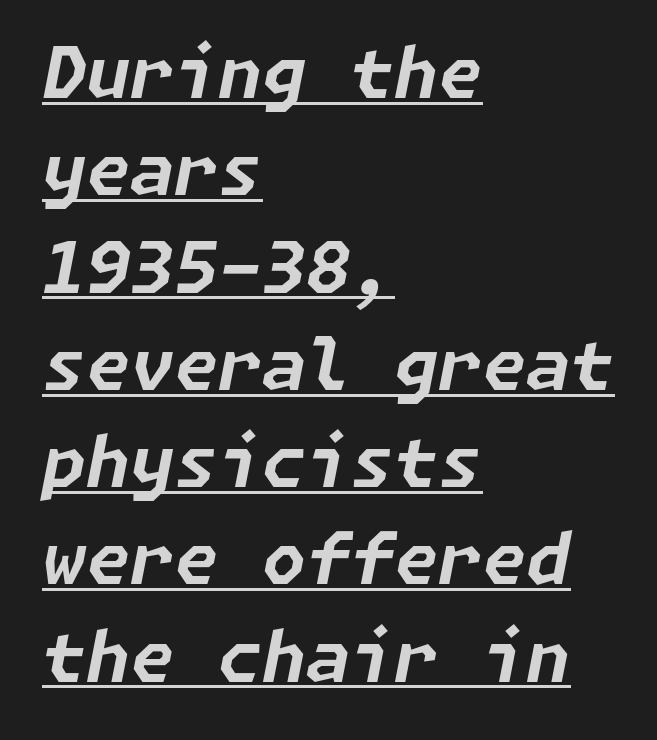
{"italic": "yes", "lean": "right", "slant_degrees": 11, "bold": "yes", "weight": "bold", "width": "normal", "stroke_contrast": "low", "x_height": "medium", "underline": "yes", "align": "left", "line_spacing": "normal", "line_spacing_ratio": 1.37, "letter_spacing": "normal", "letter_spacing_em": 0.0, "glyph_px": 71}
